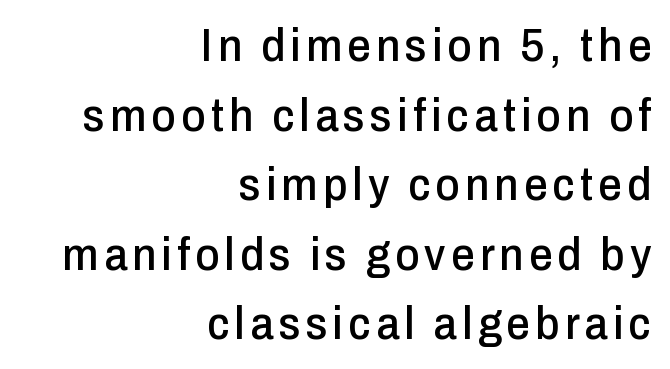
The image shows 47 px condensed sans-serif type, upright; set right-aligned, normal line spacing (1.48x), not underlined; low stroke contrast and a medium x-height.
